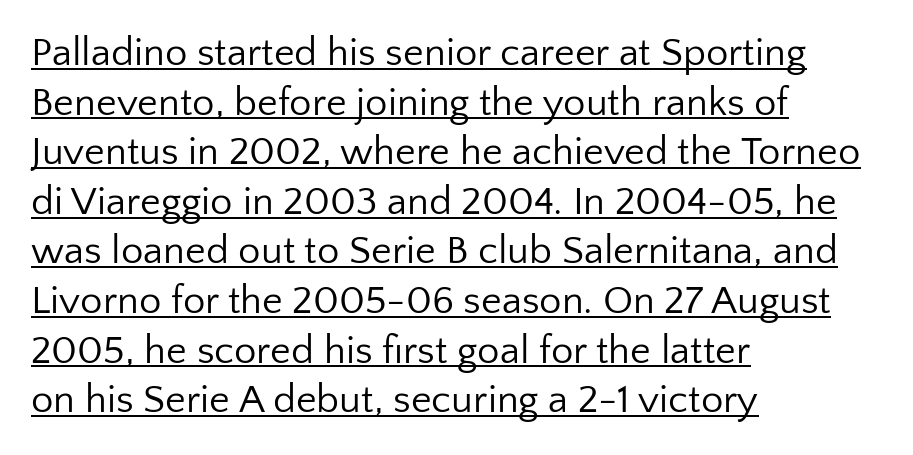
{"serif": "no", "italic": "no", "bold": "no", "weight": "regular", "width": "normal", "stroke_contrast": "low", "x_height": "medium", "monospaced": "no", "underline": "yes", "align": "left", "line_spacing_ratio": 1.24, "letter_spacing": "normal", "letter_spacing_em": 0.0, "glyph_px": 40}
